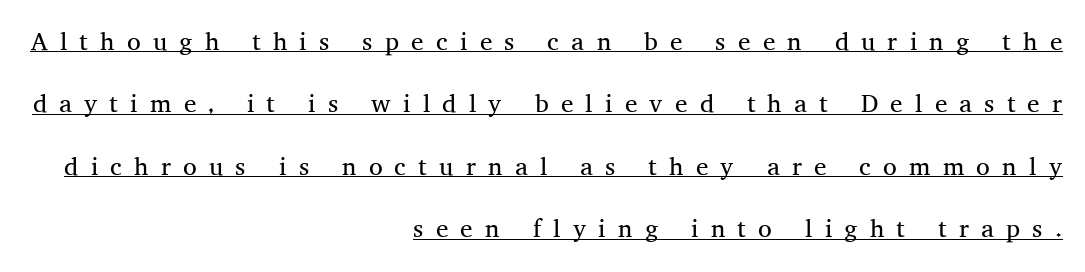
The image shows 25 px text type, upright; set right-aligned, loose line spacing (2.5x), unusually wide letter spacing (+0.49 em), underlined.
